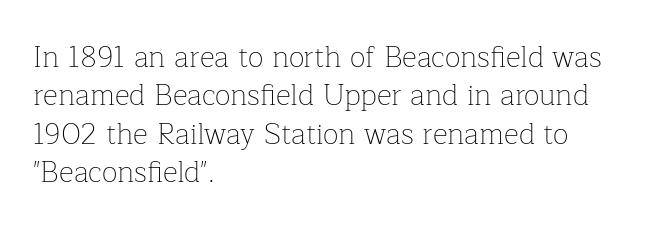
Q: Is the text bold? A: No.
Q: Is the text italic (slanted)? A: No, it is upright.
Q: Is the typeface a serif or a sans-serif typeface? A: Serif.
Q: Is the text underlined? A: No.
Q: How is the paragraph aligned? A: Left-aligned.
Q: Is the spacing between letters normal or unusually wide? A: Normal.
Q: Is the spacing between lines tight, normal or loose? A: Normal.
Q: Width (condensed, normal, or wide)? A: Normal.
Q: Stroke contrast? A: Low.
Q: x-height? A: Medium.
Q: Monospaced? A: No.
